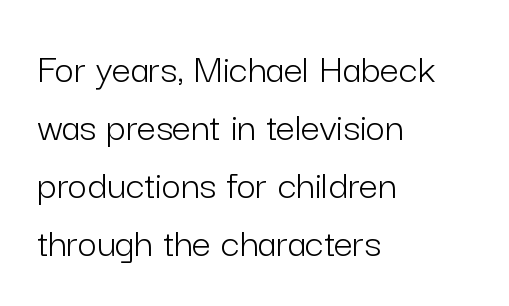
Font category for this specimen: sans-serif. Typeset ragged right — the left edge is the straight one. Nobody drew a line under any word here. Ordinary non-slanted type is in use.
